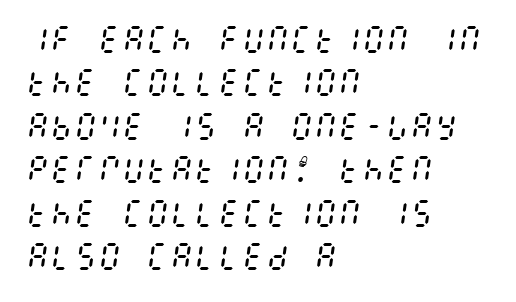
The image shows 30 px regular-weight, condensed type, italic (leaning right); set left-aligned, normal line spacing (1.45x), normal letter spacing, not underlined; medium stroke contrast and a large x-height.
